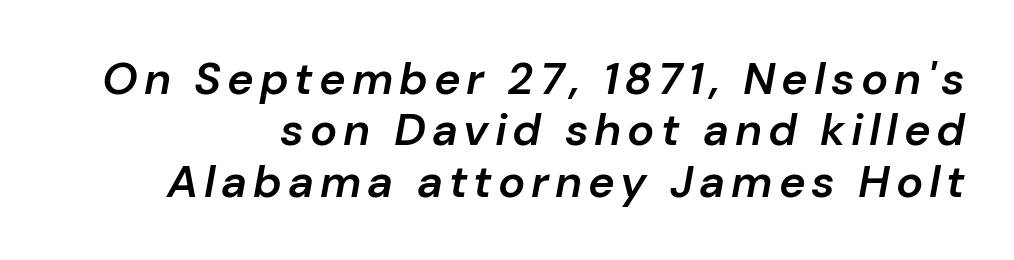
The image shows 45 px semibold type, italic (leaning right); set right-aligned, tight line spacing (1.14x), not underlined; low stroke contrast and a medium x-height.
